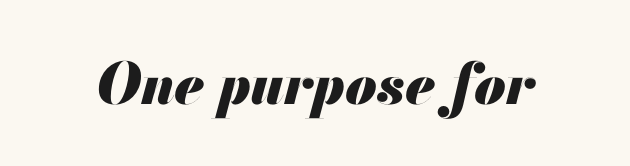
The image shows 57 px heavy type, italic (leaning right); set normal letter spacing, not underlined; medium stroke contrast and a small x-height.
